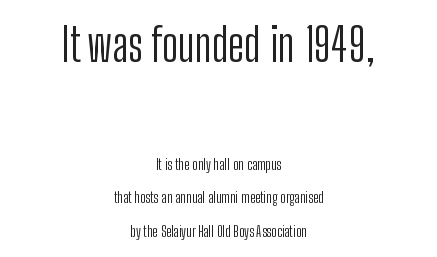
{"serif": "no", "italic": "no", "bold": "no", "weight": "light", "width": "condensed", "stroke_contrast": "low", "x_height": "medium", "monospaced": "no", "underline": "no", "align": "center", "line_spacing": "loose", "line_spacing_ratio": 2.22, "letter_spacing": "normal", "letter_spacing_em": 0.0, "larger_block": "first", "size_ratio": 3.07, "glyph_px": 46}
